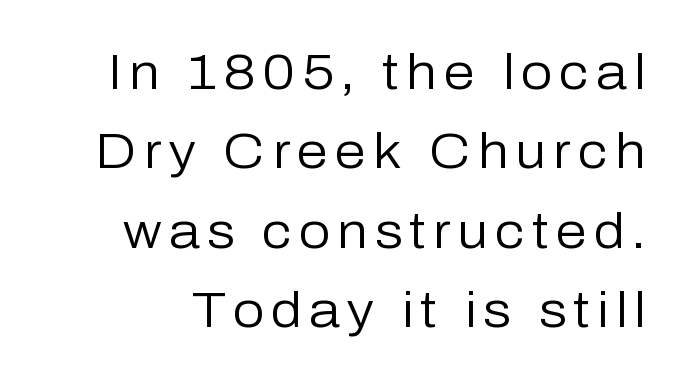
{"serif": "no", "italic": "no", "bold": "no", "weight": "regular", "width": "normal", "stroke_contrast": "low", "x_height": "medium", "monospaced": "no", "underline": "no", "line_spacing": "normal", "line_spacing_ratio": 1.59, "glyph_px": 50}
